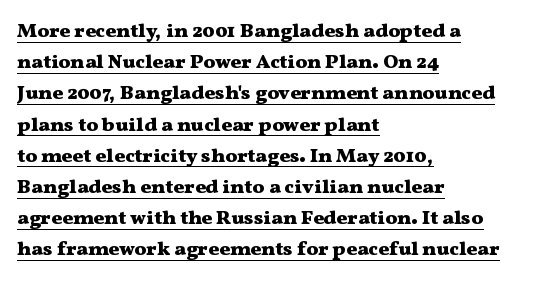
{"italic": "no", "bold": "yes", "underline": "yes", "align": "left", "line_spacing": "normal", "line_spacing_ratio": 1.56, "letter_spacing": "normal", "letter_spacing_em": 0.0, "glyph_px": 20}
